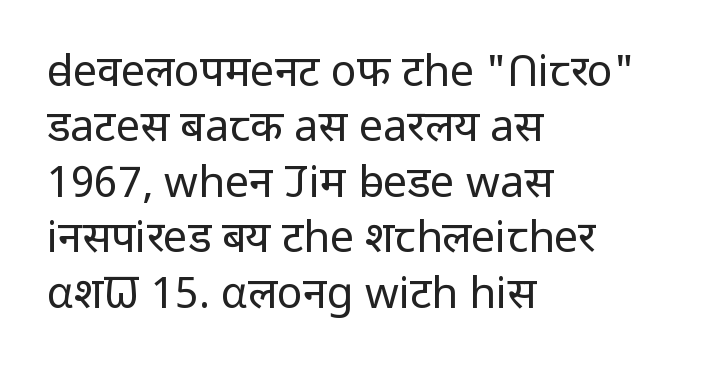
Q: Is the text bold? A: No.
Q: Is the text italic (slanted)? A: No, it is upright.
Q: Is the typeface a serif or a sans-serif typeface? A: Sans-serif.
Q: Is the text underlined? A: No.
Q: How is the paragraph aligned? A: Left-aligned.
Q: Is the spacing between letters normal or unusually wide? A: Normal.
Q: Is the spacing between lines tight, normal or loose? A: Normal.
Q: Width (condensed, normal, or wide)? A: Normal.
Q: Stroke contrast? A: Low.
Q: x-height? A: Medium.
Q: Monospaced? A: No.
